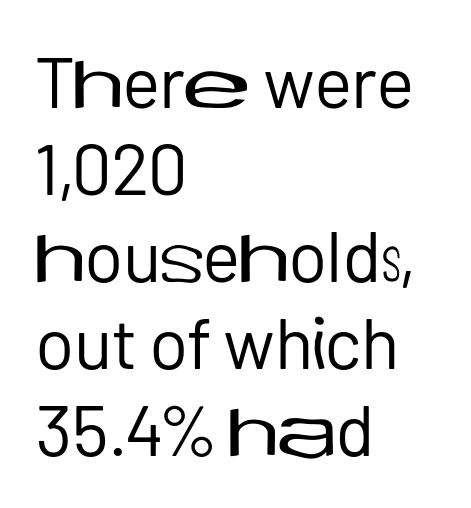
Q: Is the text bold? A: No.
Q: Is the text italic (slanted)? A: No, it is upright.
Q: Is the typeface a serif or a sans-serif typeface? A: Sans-serif.
Q: Is the text underlined? A: No.
Q: How is the paragraph aligned? A: Left-aligned.
Q: Is the spacing between letters normal or unusually wide? A: Normal.
Q: Width (condensed, normal, or wide)? A: Normal.
Q: Stroke contrast? A: Low.
Q: x-height? A: Medium.
Q: Monospaced? A: No.
